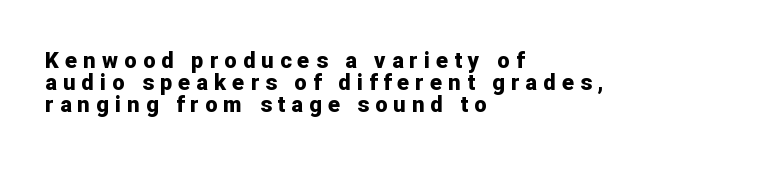
{"italic": "no", "bold": "yes", "underline": "no", "align": "left", "line_spacing": "tight", "line_spacing_ratio": 0.99, "letter_spacing": "wide", "letter_spacing_em": 0.28, "glyph_px": 22}
